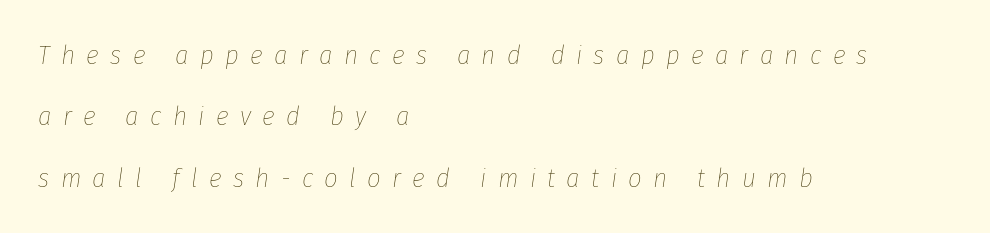
{"italic": "yes", "lean": "right", "slant_degrees": 8, "bold": "no", "underline": "no", "align": "left", "line_spacing": "loose", "line_spacing_ratio": 2.27, "letter_spacing": "wide", "letter_spacing_em": 0.42, "glyph_px": 27}
